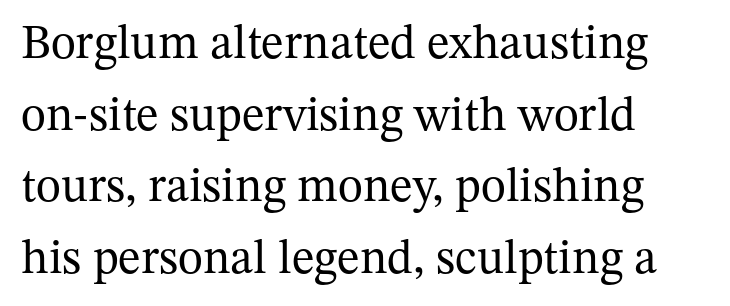
Q: Is the text bold? A: No.
Q: Is the text italic (slanted)? A: No, it is upright.
Q: Is the typeface a serif or a sans-serif typeface? A: Serif.
Q: Is the text underlined? A: No.
Q: How is the paragraph aligned? A: Left-aligned.
Q: Is the spacing between letters normal or unusually wide? A: Normal.
Q: Is the spacing between lines tight, normal or loose? A: Normal.
Q: Width (condensed, normal, or wide)? A: Normal.
Q: Stroke contrast? A: Medium.
Q: x-height? A: Medium.
Q: Monospaced? A: No.
